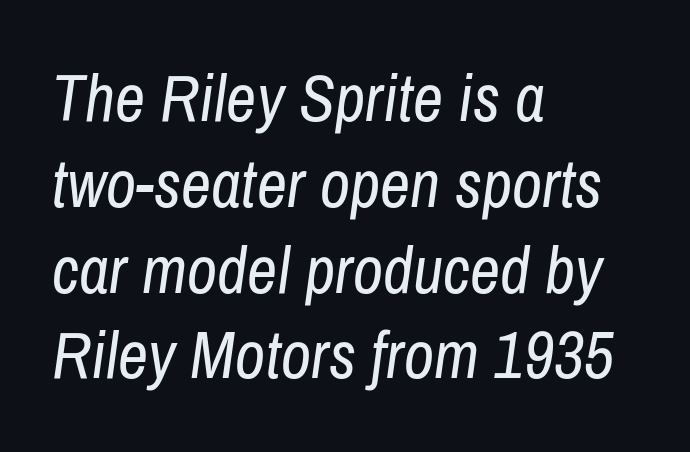
What's the leading like? Ordinary, nothing unusual. Alignment: flush left. The words here are not underlined. When letters slant like this, we call the style italic. You could not count columns in this text — the font is proportionally spaced. Is this a heavy cut? Hardly; it is regular or lighter.
